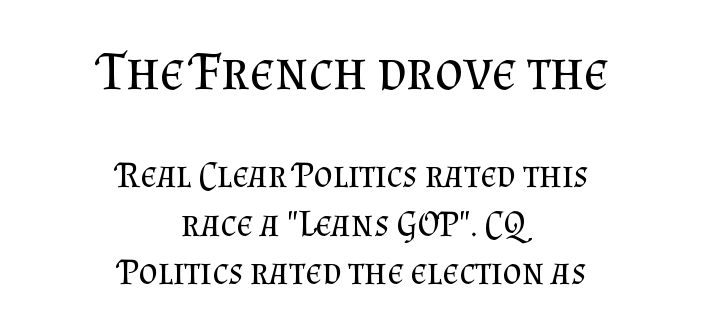
{"serif": "yes", "italic": "no", "bold": "no", "weight": "regular", "width": "normal", "stroke_contrast": "medium", "x_height": "small", "monospaced": "no", "underline": "no", "align": "center", "line_spacing": "normal", "line_spacing_ratio": 1.3, "letter_spacing": "normal", "letter_spacing_em": 0.0, "larger_block": "first", "size_ratio": 1.49, "glyph_px": 55}
